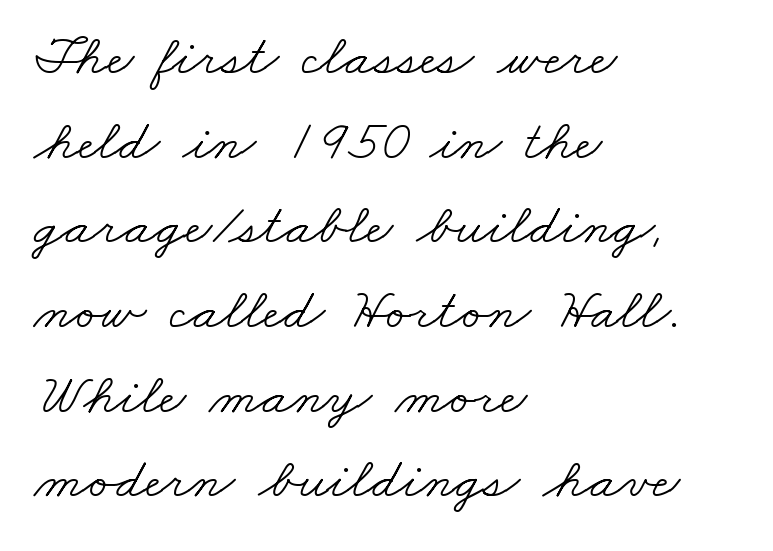
{"serif": "yes", "bold": "no", "weight": "light", "width": "wide", "stroke_contrast": "low", "x_height": "small", "monospaced": "no", "underline": "no", "align": "left", "line_spacing": "normal", "line_spacing_ratio": 1.46, "letter_spacing": "normal", "letter_spacing_em": 0.0, "glyph_px": 58}
